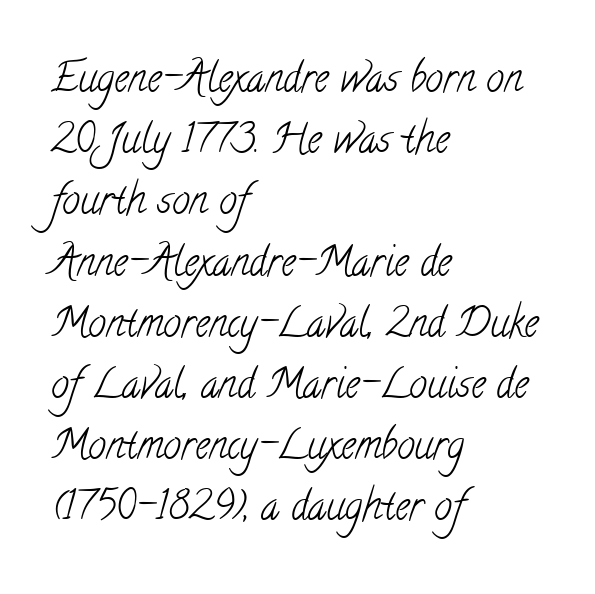
Q: Is the text bold? A: No.
Q: Is the typeface a serif or a sans-serif typeface? A: Serif.
Q: Is the text underlined? A: No.
Q: How is the paragraph aligned? A: Left-aligned.
Q: Is the spacing between letters normal or unusually wide? A: Normal.
Q: Is the spacing between lines tight, normal or loose? A: Normal.
Q: Width (condensed, normal, or wide)? A: Condensed.
Q: Stroke contrast? A: Low.
Q: x-height? A: Small.
Q: Monospaced? A: No.
